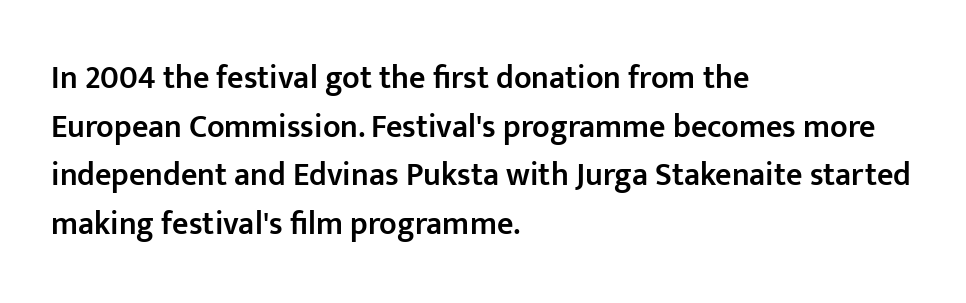
{"serif": "no", "italic": "no", "bold": "semi", "weight": "semibold", "width": "normal", "stroke_contrast": "low", "x_height": "medium", "monospaced": "no", "underline": "no", "align": "left", "line_spacing": "normal", "line_spacing_ratio": 1.52, "letter_spacing": "normal", "letter_spacing_em": 0.0, "glyph_px": 32}
